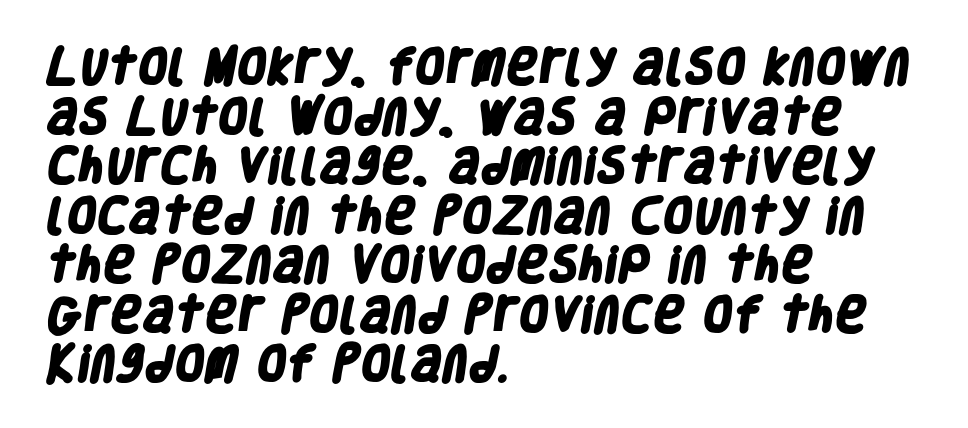
Q: Is the text bold? A: Yes.
Q: Is the typeface a serif or a sans-serif typeface? A: Sans-serif.
Q: Is the text underlined? A: No.
Q: How is the paragraph aligned? A: Left-aligned.
Q: Is the spacing between letters normal or unusually wide? A: Normal.
Q: Is the spacing between lines tight, normal or loose? A: Normal.
Q: Width (condensed, normal, or wide)? A: Condensed.
Q: Stroke contrast? A: Low.
Q: x-height? A: Large.
Q: Monospaced? A: No.
